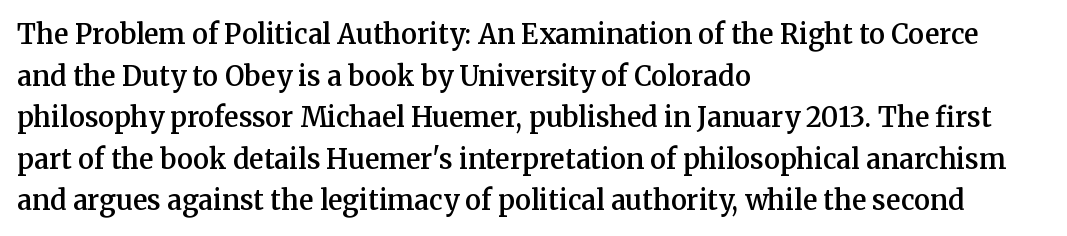
Q: Is the text bold? A: Semi-bold.
Q: Is the text italic (slanted)? A: No, it is upright.
Q: Is the text underlined? A: No.
Q: How is the paragraph aligned? A: Left-aligned.
Q: Is the spacing between letters normal or unusually wide? A: Normal.
Q: Is the spacing between lines tight, normal or loose? A: Normal.
